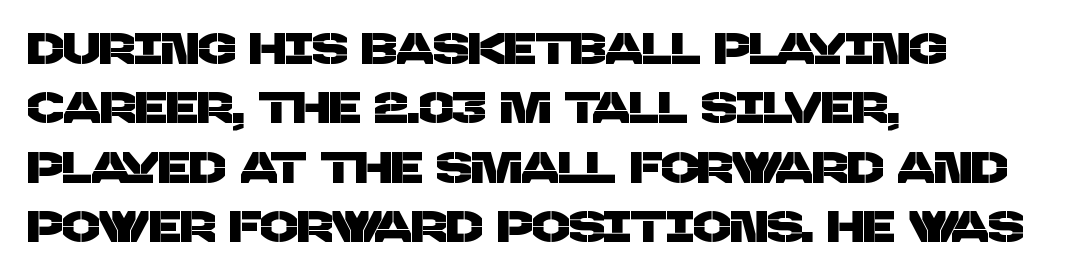
The image shows 44 px sans-serif type; set left-aligned, normal line spacing (1.35x), normal letter spacing, not underlined; low stroke contrast and a large x-height.
